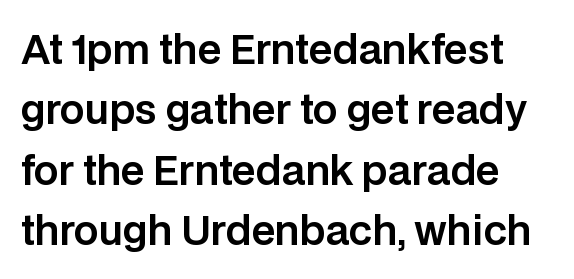
{"serif": "no", "italic": "no", "width": "normal", "stroke_contrast": "low", "x_height": "large", "monospaced": "no", "underline": "no", "line_spacing": "normal", "line_spacing_ratio": 1.55, "letter_spacing": "normal", "letter_spacing_em": 0.0, "glyph_px": 39}
